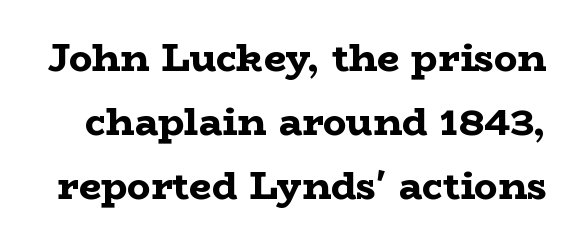
{"serif": "yes", "italic": "no", "bold": "yes", "weight": "bold", "width": "wide", "stroke_contrast": "low", "x_height": "medium", "monospaced": "no", "underline": "no", "line_spacing": "normal", "line_spacing_ratio": 1.64, "letter_spacing": "normal", "letter_spacing_em": 0.0, "glyph_px": 39}
